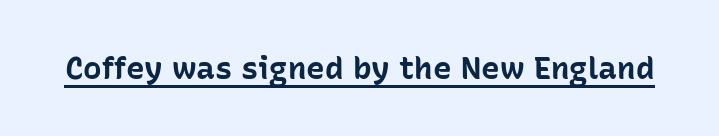
{"serif": "no", "italic": "no", "bold": "yes", "weight": "bold", "width": "normal", "stroke_contrast": "low", "x_height": "medium", "monospaced": "no", "underline": "yes", "letter_spacing": "normal", "letter_spacing_em": 0.0, "glyph_px": 31}
